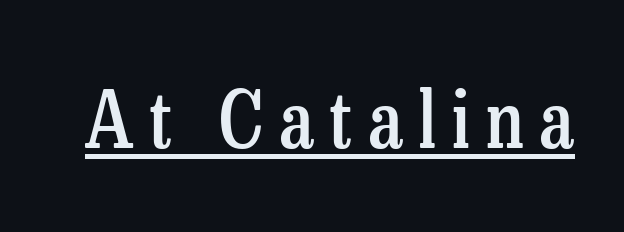
{"serif": "yes", "italic": "no", "bold": "semi", "weight": "semibold", "width": "condensed", "stroke_contrast": "low", "x_height": "medium", "monospaced": "no", "underline": "yes", "letter_spacing": "wide", "letter_spacing_em": 0.21, "glyph_px": 78}
